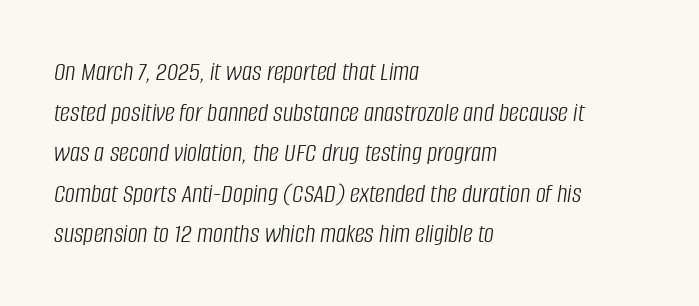
The image shows 28 px light, condensed type, italic (leaning right); set left-aligned, normal line spacing (1.45x), normal letter spacing, not underlined; low stroke contrast and a large x-height.
